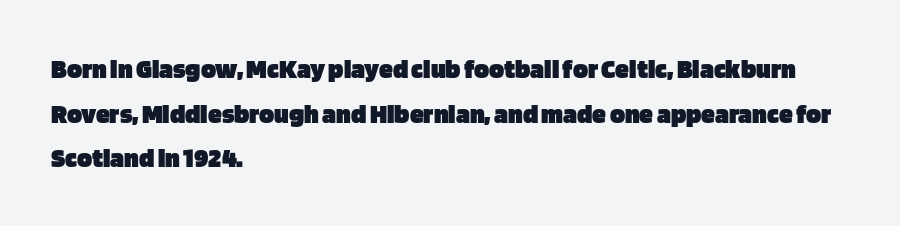
The image shows 28 px heavy sans-serif type, upright; set left-aligned, normal line spacing (1.59x), normal letter spacing, not underlined; low stroke contrast and a large x-height.
